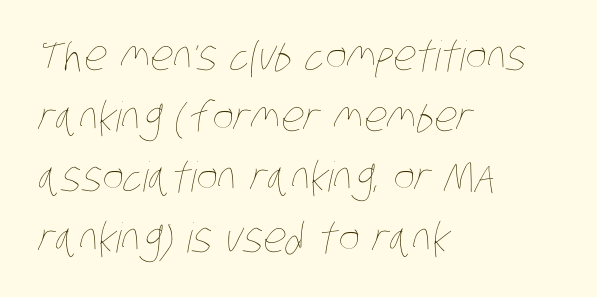
The image shows 41 px thin, condensed type; set left-aligned, normal line spacing (1.48x), normal letter spacing, not underlined; low stroke contrast and a large x-height.
